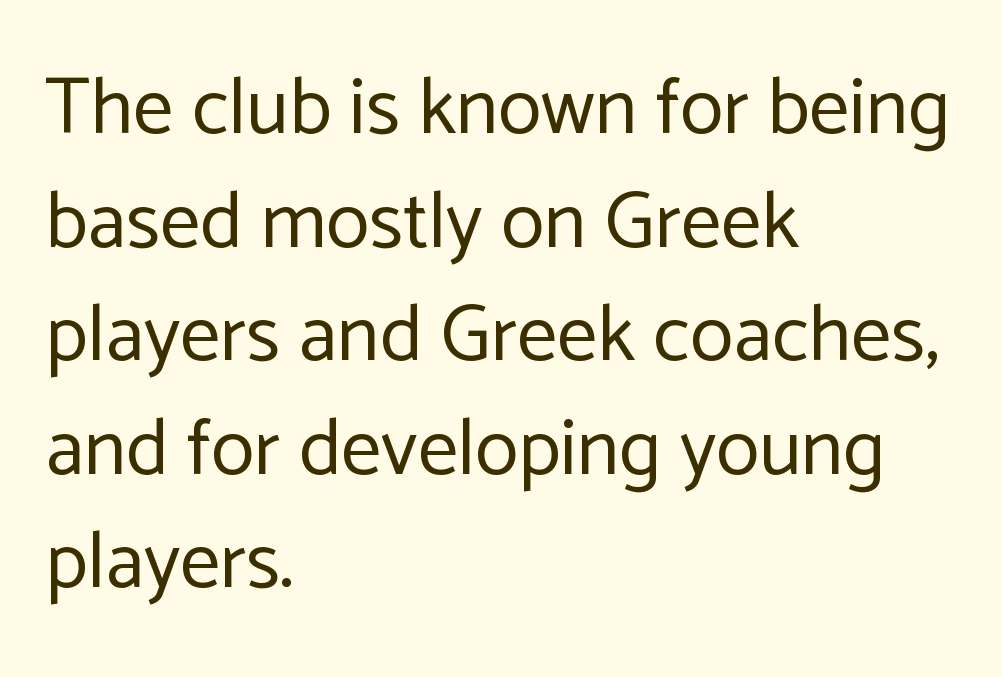
Regarding serifs, this sample does without them. Anything drawn beneath the words? Only blank space. Notice how the passage keeps a crisp vertical edge on the left only. Note the varied advance widths — an 'i' is clearly narrower than an 'm'. Is there much room between lines? A standard amount, neither cramped nor airy.
